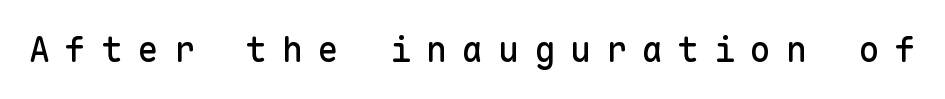
These lines have a slow, spaced-out rhythm from letter to letter. This sample uses a sans-serif face. The letters march in equal steps, a hallmark of fixed-pitch type. Only glyphs here, with clear space below each row.
